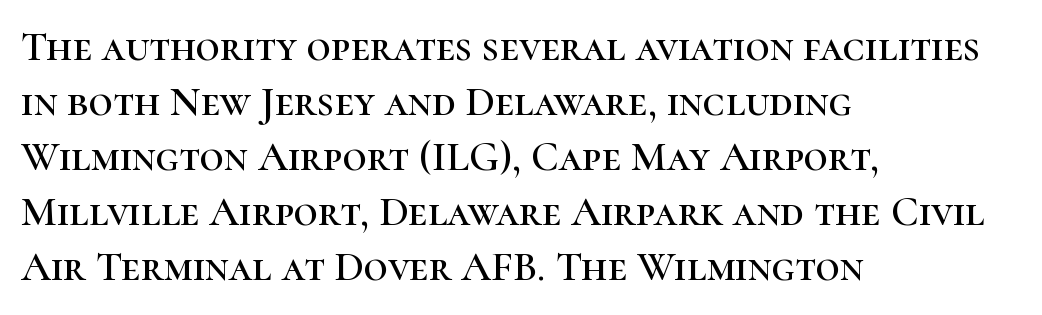
{"serif": "yes", "italic": "no", "width": "normal", "stroke_contrast": "high", "x_height": "medium", "monospaced": "no", "underline": "no", "align": "left", "line_spacing": "normal", "line_spacing_ratio": 1.31, "letter_spacing": "normal", "letter_spacing_em": 0.0, "glyph_px": 42}
